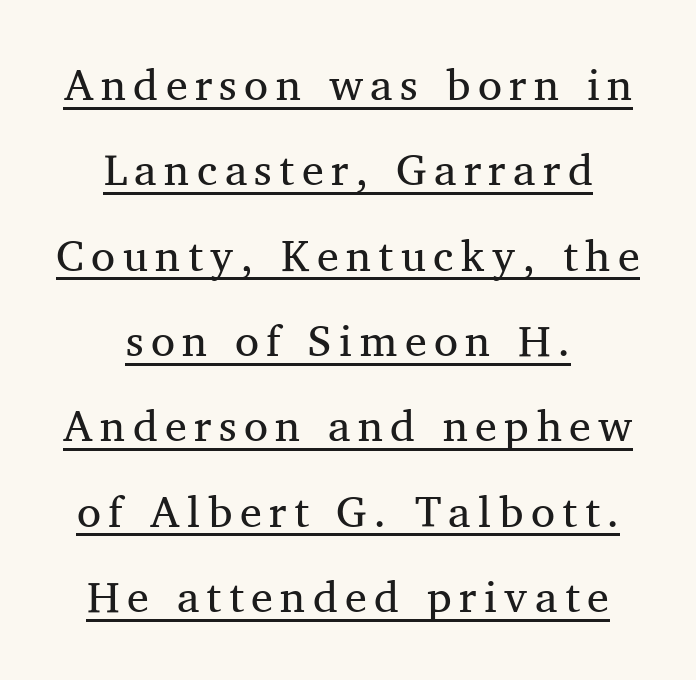
{"serif": "yes", "italic": "no", "bold": "no", "weight": "regular", "width": "normal", "stroke_contrast": "medium", "x_height": "medium", "monospaced": "no", "underline": "yes", "align": "center", "line_spacing": "loose", "line_spacing_ratio": 1.94, "glyph_px": 44}
